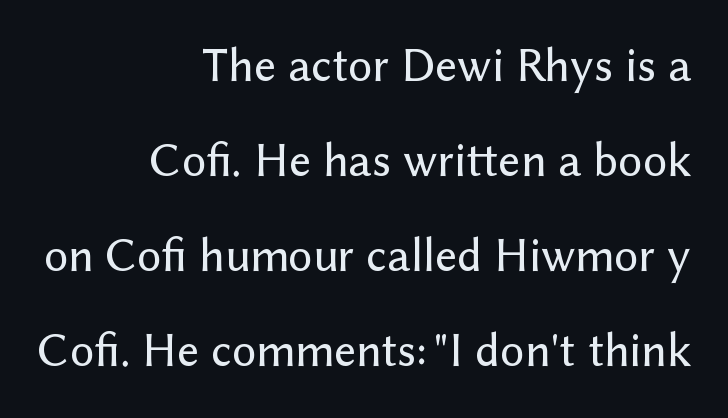
These lines keep a tight, regular rhythm from letter to letter. Only glyphs here, with clear space below each row. Is this a fixed-width face? No — the glyphs have proportional, varying widths. This is roman type, the default non-slanted kind. If you measured baseline to baseline, you'd find a long distance. Horizontally, the lines are justified to the trailing edge only.
